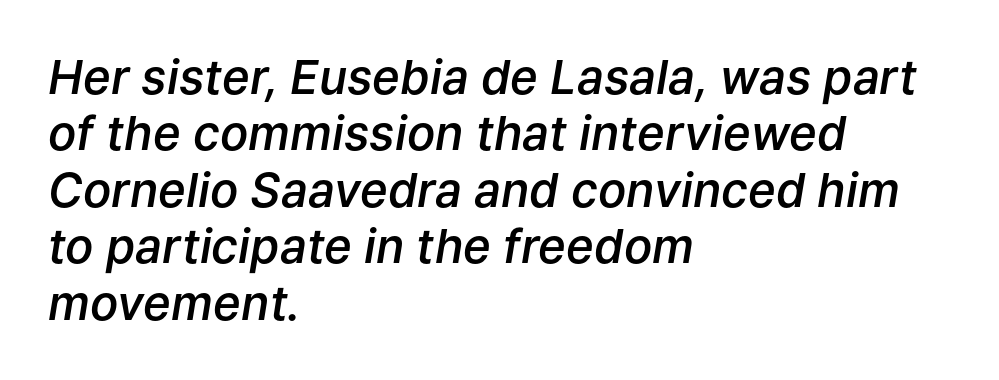
{"italic": "yes", "lean": "right", "slant_degrees": 9, "bold": "semi", "weight": "semibold", "width": "normal", "stroke_contrast": "low", "x_height": "medium", "monospaced": "no", "underline": "no", "align": "left", "line_spacing_ratio": 1.2, "letter_spacing": "normal", "letter_spacing_em": 0.0, "glyph_px": 47}
